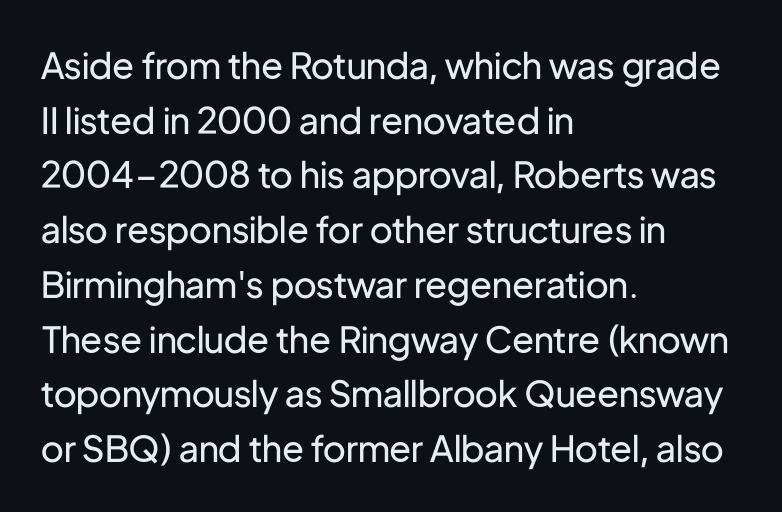
The image shows 36 px regular-weight sans-serif type, upright; set left-aligned, normal line spacing (1.52x), normal letter spacing, not underlined; low stroke contrast and a medium x-height.
